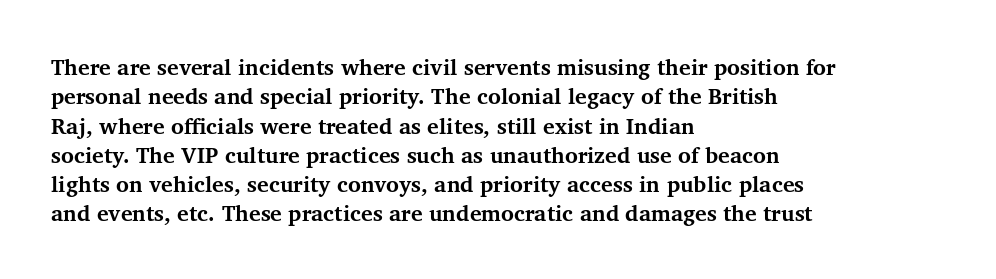
Every character sits straight up, as roman type does. Visually the block forms a straight wall on the left and a jagged coastline on the right. I'd describe the lettering as bold — thick and assertive. Unmarked baselines from the first word to the last.
